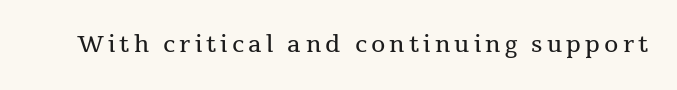
Honestly, there is no underline to notice here at all. This is roman type, the default non-slanted kind. Weight: not bold — regular or lighter.
